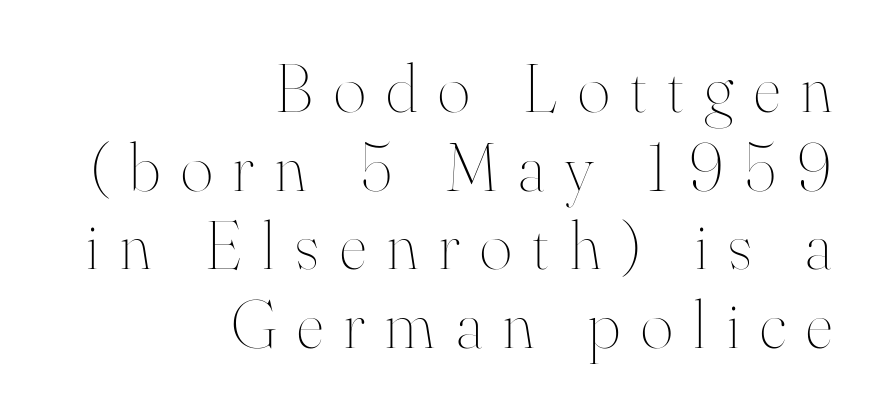
The typography opts for an upright posture over an oblique one. The weight tops out at a normal text grade. This sample trades vertical openness for compactness between lines. Descenders hang freely into open space. The letterforms stand isolated, each surrounded by extra space.
